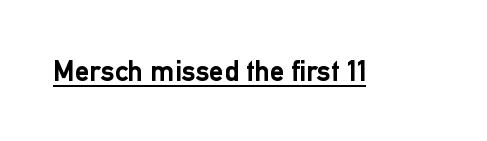
The image shows 29 px semibold sans-serif type, upright; set normal letter spacing, underlined; low stroke contrast and a medium x-height.
